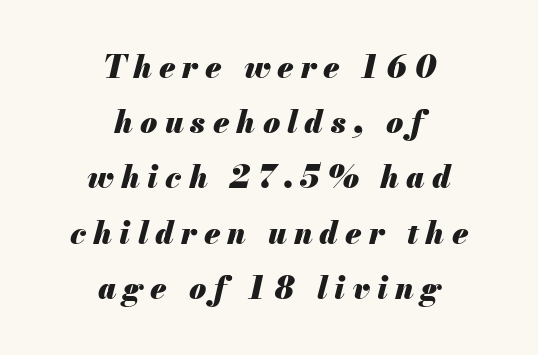
Q: Is the text bold? A: Yes.
Q: Is the text italic (slanted)? A: Yes, it leans right by about 13 degrees.
Q: Is the text underlined? A: No.
Q: How is the paragraph aligned? A: Centered.
Q: Is the spacing between letters normal or unusually wide? A: Unusually wide.
Q: Width (condensed, normal, or wide)? A: Normal.
Q: Stroke contrast? A: Medium.
Q: x-height? A: Small.
Q: Monospaced? A: No.
